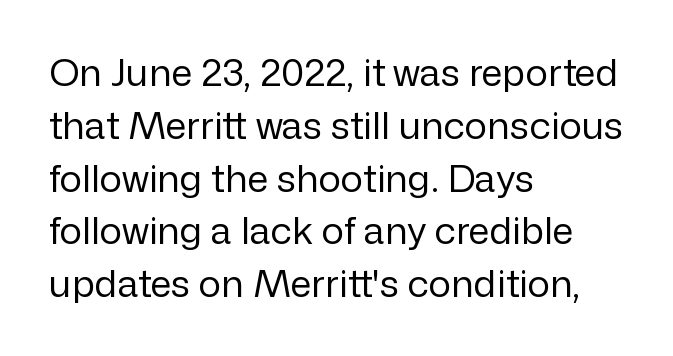
Is the block centered? No — it sits flush against the left margin. Stroke thickness stays within the range of a standard reading face or lighter. Letter spacing: default. One glance says typical: line gaps are just what's usual. Spacing verdict: proportional, widths tailored to each character. Style check: upright.
